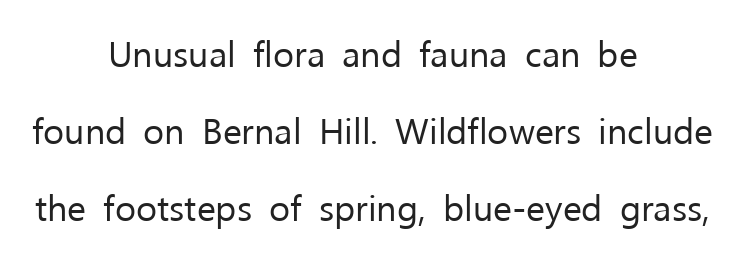
The image shows 36 px regular-weight sans-serif type, upright; set centered, loose line spacing (2.14x), normal letter spacing, not underlined; low stroke contrast and a medium x-height.
